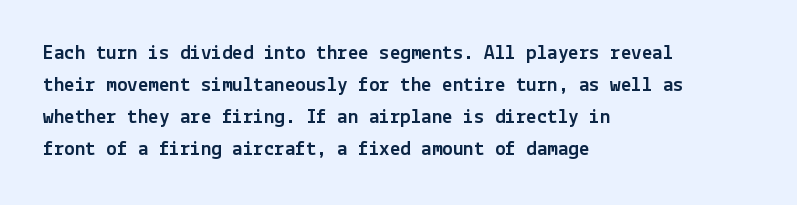
The image shows 21 px text type, upright; set left-aligned, normal line spacing (1.53x), normal letter spacing, not underlined.
